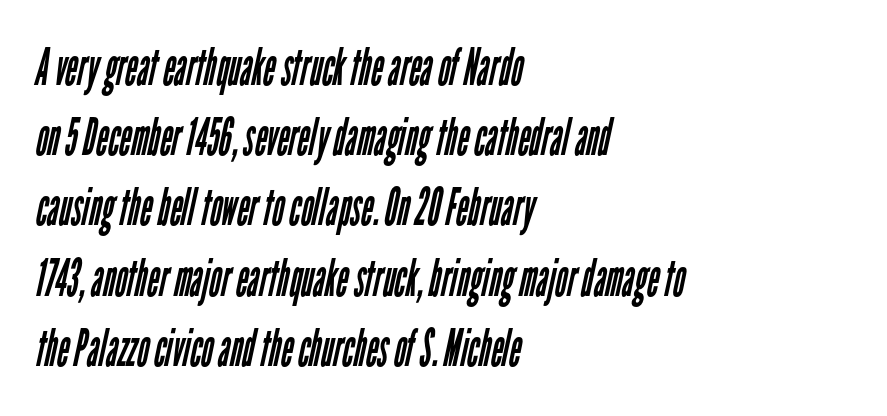
Q: Is the text bold? A: No.
Q: Is the typeface a serif or a sans-serif typeface? A: Sans-serif.
Q: Is the text underlined? A: No.
Q: How is the paragraph aligned? A: Left-aligned.
Q: Is the spacing between letters normal or unusually wide? A: Normal.
Q: Is the spacing between lines tight, normal or loose? A: Normal.
Q: Width (condensed, normal, or wide)? A: Condensed.
Q: Stroke contrast? A: Low.
Q: x-height? A: Medium.
Q: Monospaced? A: No.
